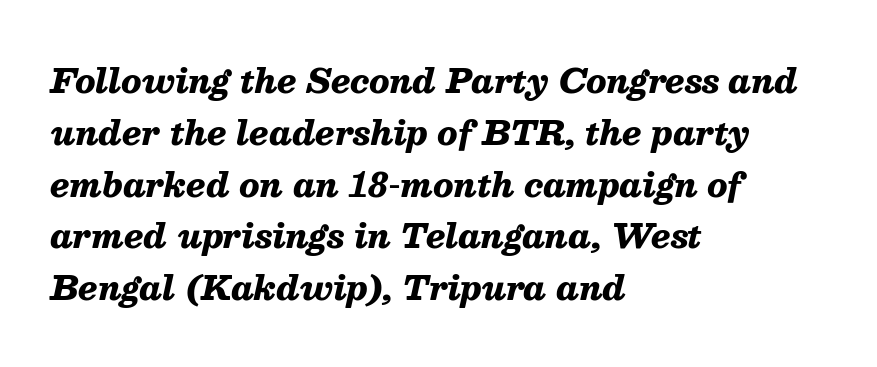
{"italic": "yes", "lean": "right", "slant_degrees": 13, "bold": "yes", "weight": "heavy", "width": "normal", "stroke_contrast": "medium", "x_height": "medium", "monospaced": "no", "underline": "no", "align": "left", "line_spacing": "normal", "line_spacing_ratio": 1.57, "letter_spacing": "normal", "letter_spacing_em": 0.0, "glyph_px": 33}
